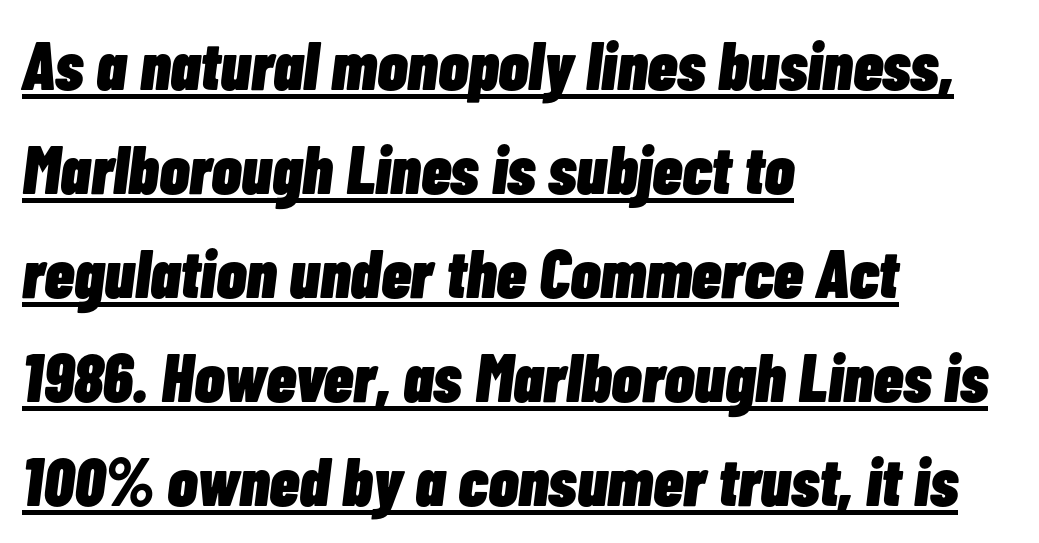
{"italic": "yes", "lean": "right", "slant_degrees": 7, "bold": "yes", "weight": "heavy", "width": "condensed", "stroke_contrast": "low", "x_height": "medium", "monospaced": "no", "underline": "yes", "align": "left", "line_spacing": "normal", "line_spacing_ratio": 1.53, "letter_spacing": "normal", "letter_spacing_em": 0.0, "glyph_px": 68}
